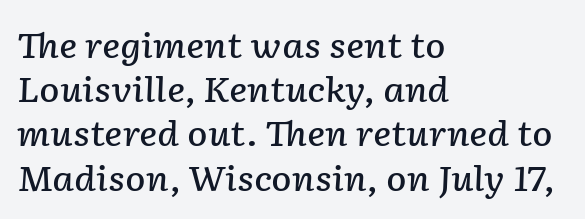
Q: Is the text bold? A: Semi-bold.
Q: Is the text italic (slanted)? A: Yes, it leans right by about 2 degrees.
Q: Is the text underlined? A: No.
Q: How is the paragraph aligned? A: Left-aligned.
Q: Is the spacing between letters normal or unusually wide? A: Normal.
Q: Is the spacing between lines tight, normal or loose? A: Normal.
Q: Width (condensed, normal, or wide)? A: Normal.
Q: Stroke contrast? A: Low.
Q: x-height? A: Medium.
Q: Monospaced? A: No.
